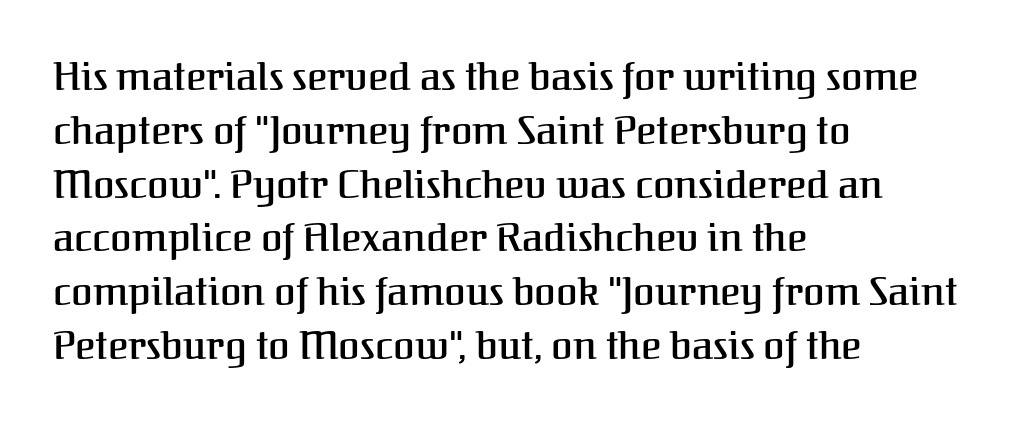
The image shows 39 px serif type, upright; set left-aligned, normal line spacing (1.38x), normal letter spacing, not underlined; medium stroke contrast and a medium x-height.
